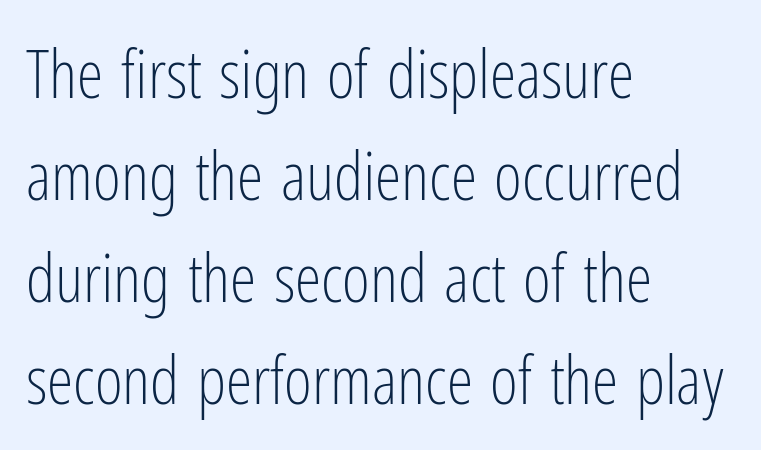
Clear beneath every line of the passage. These lines are composed in type without serifs. These lines stack with their left ends in a neat column. This is the regular roman posture of the typeface. Vertically, the passage feels balanced, rows spaced as you'd expect. Each letter keeps its own natural width here, so spacing adapts to shape.
